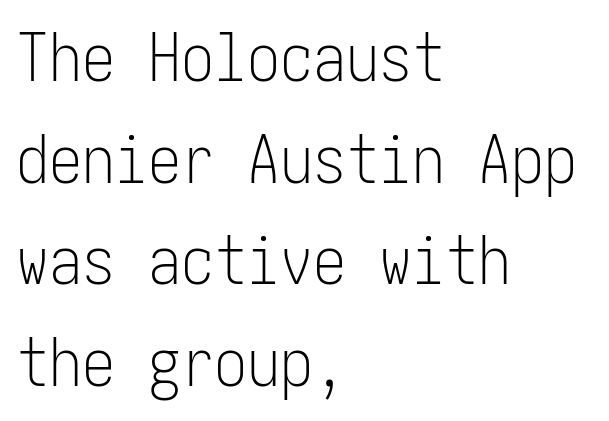
A normal amount of white space separates one row of letters from the next. Type without underlining. Rendered with straight, roman letterforms. Vertical stems look standard width or narrower in stroke. Compared with typical body copy, the letter spacing here is the same. Alignment: flush left.
